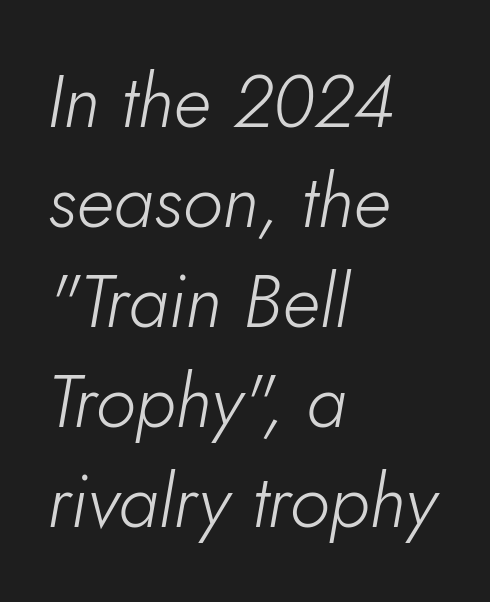
The image shows 74 px light type, italic (leaning right); set left-aligned, normal line spacing (1.35x), normal letter spacing, not underlined; low stroke contrast and a small x-height.
